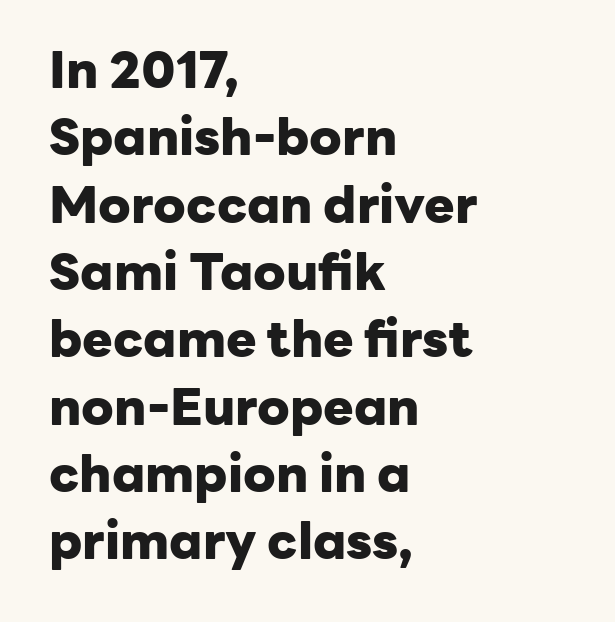
The image shows 51 px heavy sans-serif type, upright; set left-aligned, normal line spacing (1.32x), normal letter spacing, not underlined; low stroke contrast and a medium x-height.
